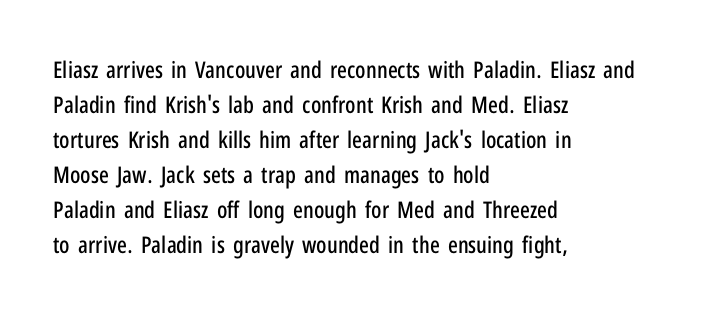
Left-aligned paragraph, ragged on the right. This sample uses an upright cut, with every glyph sitting square on the baseline. Only glyphs here, with clear space below each row. In terms of letterspacing, this is plain default setting. The line-height multiplier appears to be the usual default.
